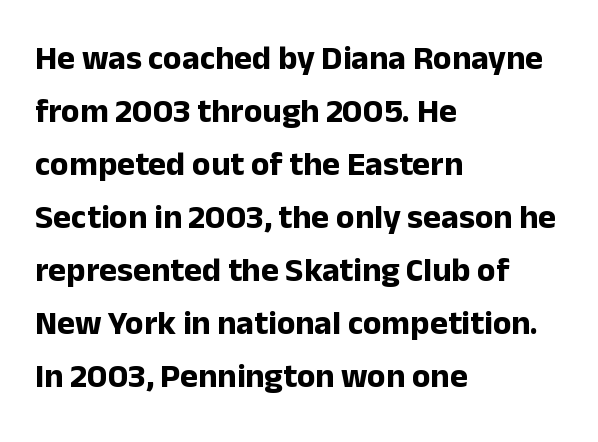
The image shows 34 px bold sans-serif type, upright; set left-aligned, normal line spacing (1.56x), normal letter spacing, not underlined; low stroke contrast and a medium x-height.
